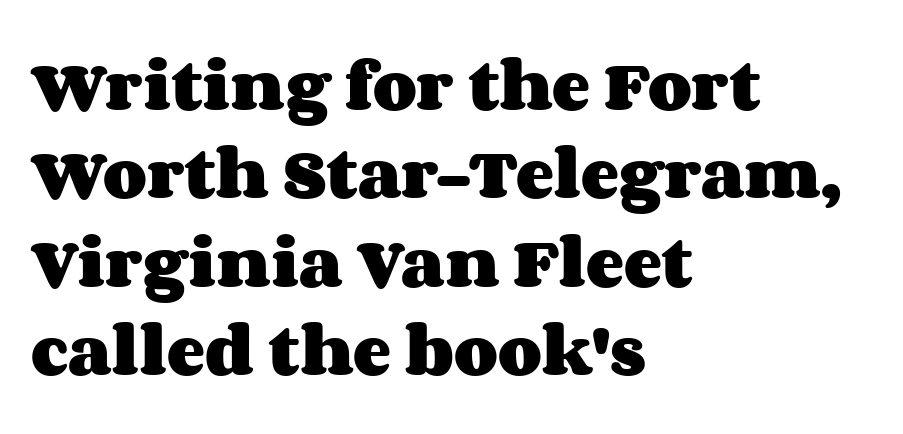
The image shows 57 px heavy, wide type, upright; set left-aligned, normal line spacing (1.55x), normal letter spacing, not underlined; medium stroke contrast and a large x-height.
